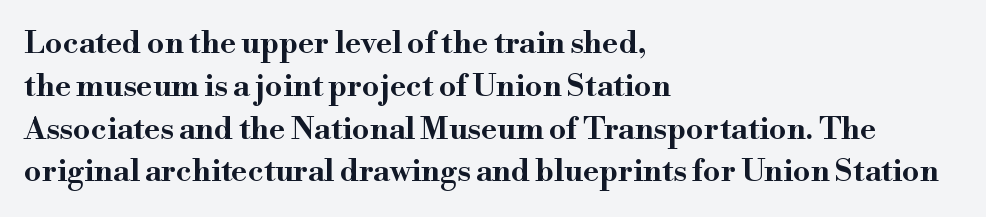
Q: Is the text italic (slanted)? A: No, it is upright.
Q: Is the typeface a serif or a sans-serif typeface? A: Serif.
Q: Is the text underlined? A: No.
Q: How is the paragraph aligned? A: Left-aligned.
Q: Is the spacing between letters normal or unusually wide? A: Normal.
Q: Is the spacing between lines tight, normal or loose? A: Normal.
Q: Width (condensed, normal, or wide)? A: Wide.
Q: Stroke contrast? A: High.
Q: x-height? A: Small.
Q: Monospaced? A: No.
